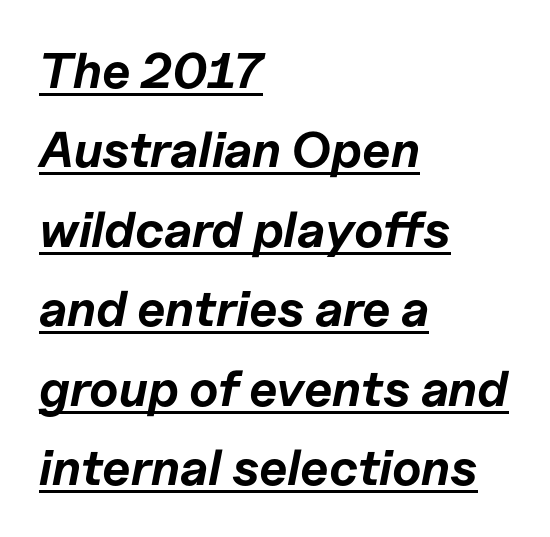
{"italic": "yes", "lean": "right", "slant_degrees": 11, "bold": "yes", "weight": "bold", "width": "normal", "stroke_contrast": "low", "x_height": "medium", "monospaced": "no", "underline": "yes", "align": "left", "line_spacing": "normal", "line_spacing_ratio": 1.59, "letter_spacing": "normal", "letter_spacing_em": 0.0, "glyph_px": 50}
